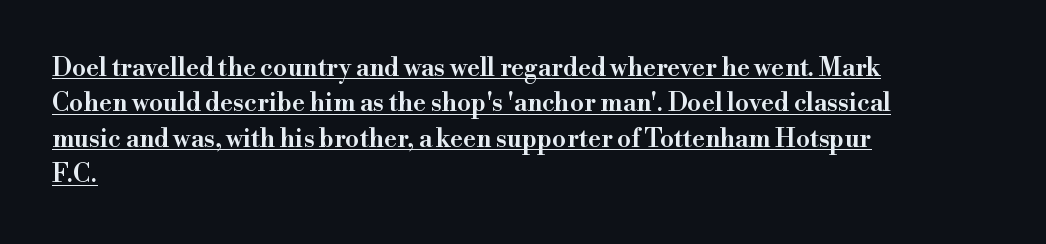
{"italic": "no", "bold": "semi", "underline": "yes", "align": "left", "line_spacing": "normal", "line_spacing_ratio": 1.42, "letter_spacing": "normal", "letter_spacing_em": 0.0, "glyph_px": 25}
